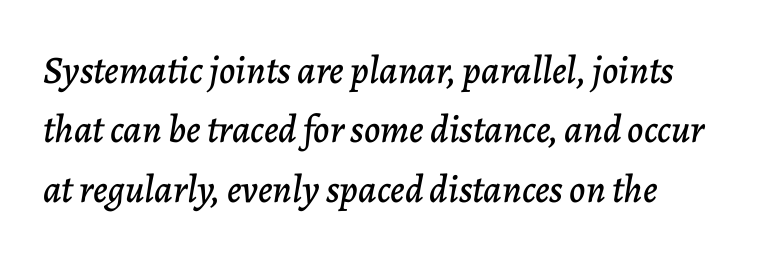
{"italic": "yes", "lean": "right", "slant_degrees": 7, "width": "normal", "stroke_contrast": "low", "x_height": "medium", "monospaced": "no", "underline": "no", "line_spacing": "normal", "line_spacing_ratio": 1.52, "letter_spacing": "normal", "letter_spacing_em": 0.0, "glyph_px": 39}
